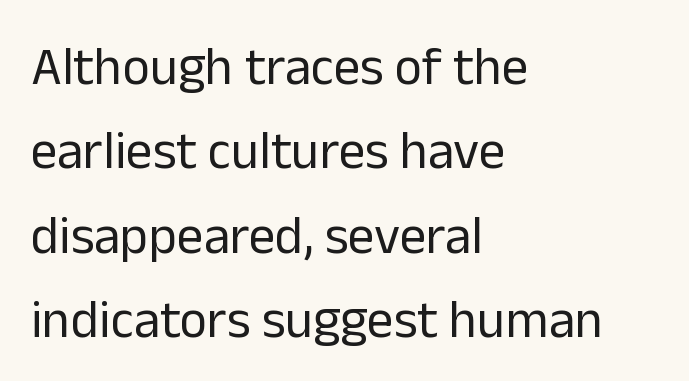
The font's upright variant was chosen for this text. These lines are rendered in a variable-pitch font. Line spacing here is normal. The passage shown is not underscored anywhere.
